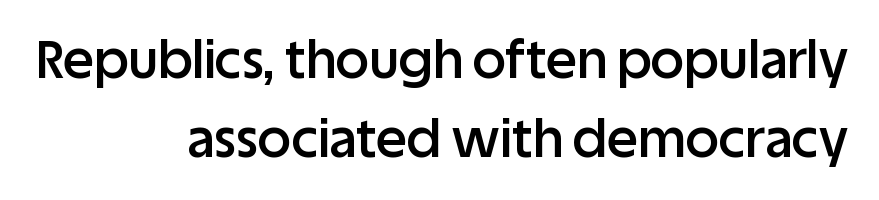
Q: Is the text bold? A: Semi-bold.
Q: Is the text italic (slanted)? A: No, it is upright.
Q: Is the typeface a serif or a sans-serif typeface? A: Sans-serif.
Q: Is the text underlined? A: No.
Q: How is the paragraph aligned? A: Right-aligned.
Q: Is the spacing between letters normal or unusually wide? A: Normal.
Q: Is the spacing between lines tight, normal or loose? A: Normal.
Q: Width (condensed, normal, or wide)? A: Normal.
Q: Stroke contrast? A: Low.
Q: x-height? A: Large.
Q: Monospaced? A: No.
